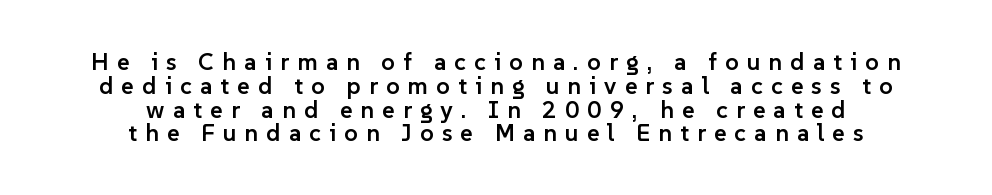
Q: Is the text bold? A: Semi-bold.
Q: Is the text italic (slanted)? A: No, it is upright.
Q: Is the text underlined? A: No.
Q: How is the paragraph aligned? A: Centered.
Q: Is the spacing between letters normal or unusually wide? A: Unusually wide.
Q: Is the spacing between lines tight, normal or loose? A: Tight.
